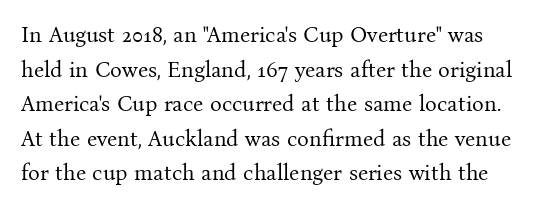
Q: Is the text bold? A: No.
Q: Is the text italic (slanted)? A: No, it is upright.
Q: Is the text underlined? A: No.
Q: Is the spacing between letters normal or unusually wide? A: Normal.
Q: Is the spacing between lines tight, normal or loose? A: Normal.
